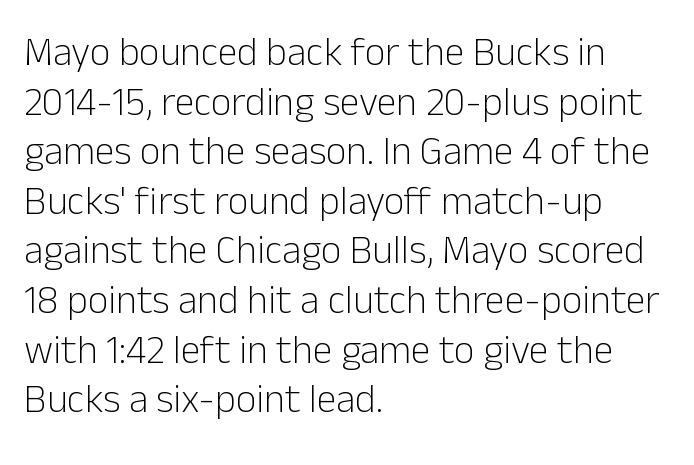
The image shows 40 px light sans-serif type, upright; set left-aligned, line spacing 1.24x, normal letter spacing, not underlined; low stroke contrast and a medium x-height.
